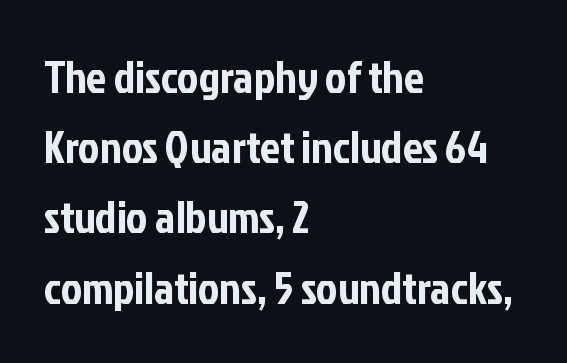
Q: Is the text italic (slanted)? A: No, it is upright.
Q: Is the typeface a serif or a sans-serif typeface? A: Sans-serif.
Q: Is the text underlined? A: No.
Q: How is the paragraph aligned? A: Left-aligned.
Q: Is the spacing between letters normal or unusually wide? A: Normal.
Q: Is the spacing between lines tight, normal or loose? A: Normal.
Q: Width (condensed, normal, or wide)? A: Condensed.
Q: Stroke contrast? A: Low.
Q: x-height? A: Medium.
Q: Monospaced? A: No.
